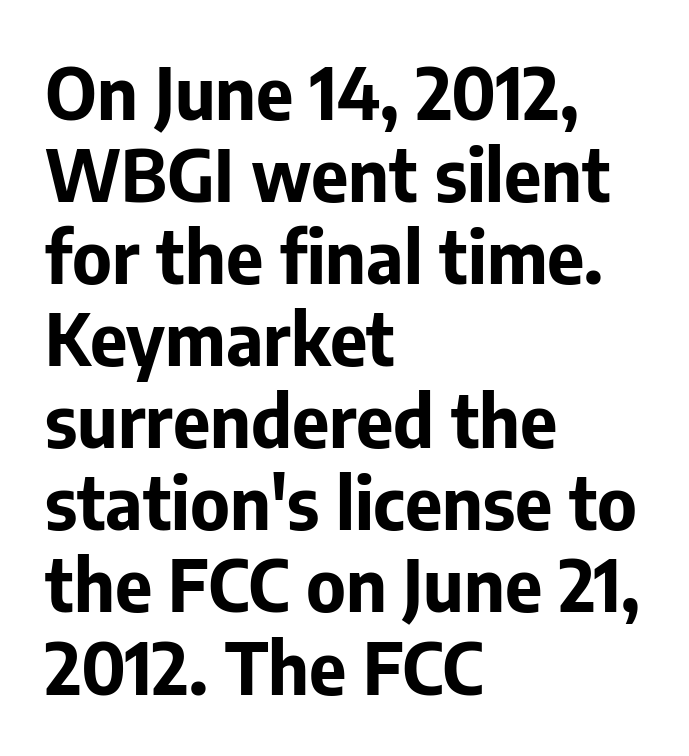
Q: Is the text bold? A: Yes.
Q: Is the text italic (slanted)? A: No, it is upright.
Q: Is the typeface a serif or a sans-serif typeface? A: Sans-serif.
Q: Is the text underlined? A: No.
Q: How is the paragraph aligned? A: Left-aligned.
Q: Is the spacing between letters normal or unusually wide? A: Normal.
Q: Is the spacing between lines tight, normal or loose? A: Tight.
Q: Width (condensed, normal, or wide)? A: Normal.
Q: Stroke contrast? A: Low.
Q: x-height? A: Medium.
Q: Monospaced? A: No.
